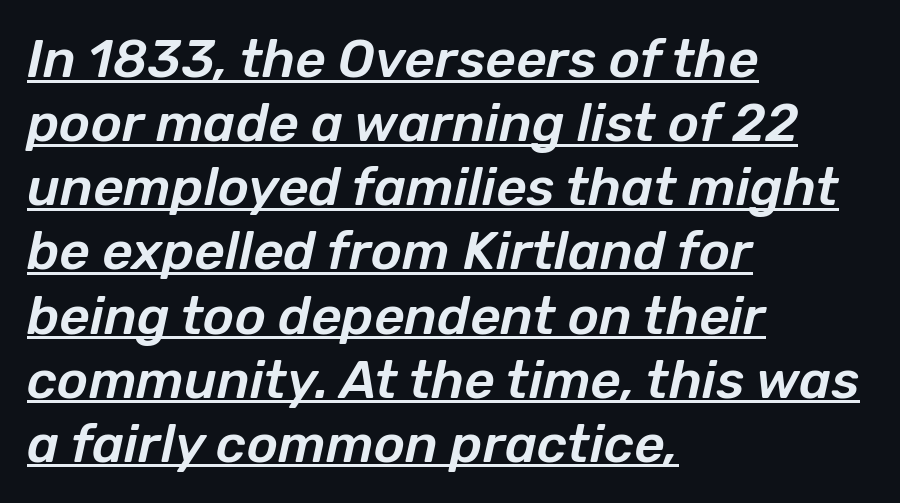
{"italic": "yes", "lean": "right", "slant_degrees": 12, "width": "normal", "stroke_contrast": "low", "x_height": "medium", "monospaced": "no", "underline": "yes", "align": "left", "line_spacing_ratio": 1.21, "letter_spacing": "normal", "letter_spacing_em": 0.0, "glyph_px": 53}
